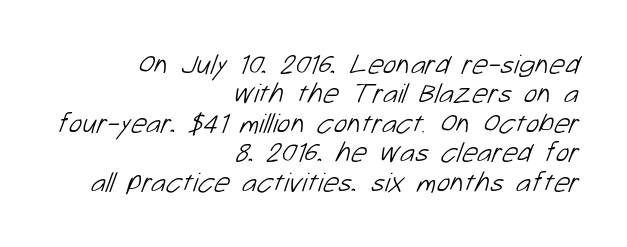
The image shows 28 px light sans-serif type; set right-aligned, tight line spacing (1.05x), normal letter spacing, not underlined; low stroke contrast and a medium x-height.
